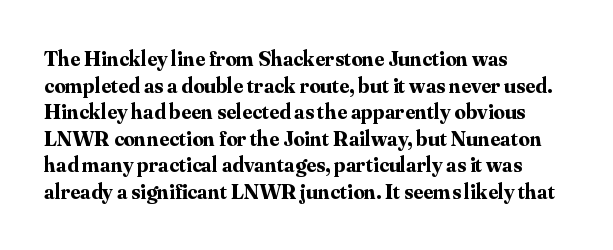
Which margin do the lines hug? The left one — the right edge is uneven. Weight check: bold — yes, fully. Tracking here is standard; glyphs follow each other at the usual distance. Unlike italic type, these characters show no tilt at all. Just letters on the line, the space beneath them empty.
